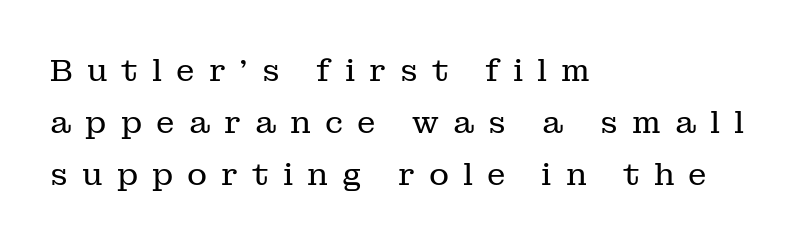
Is there any slant? The stems are plumb. Does the leading feel generous? No, just average. Tracking value appears strongly positive — letters spread wide. Looks like regular typesetting: each glyph gets only the width it needs. The font sits on the lighter half of the weight spectrum, regular included. Caption: multi-line text, flush left, ragged right.
